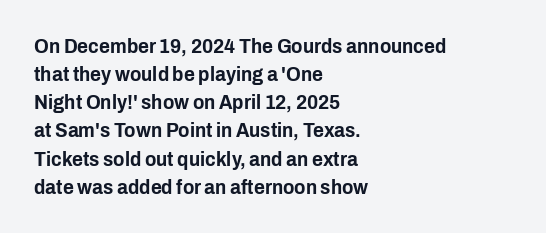
Q: Is the text italic (slanted)? A: No, it is upright.
Q: Is the text underlined? A: No.
Q: How is the paragraph aligned? A: Left-aligned.
Q: Is the spacing between letters normal or unusually wide? A: Normal.
Q: Is the spacing between lines tight, normal or loose? A: Normal.
